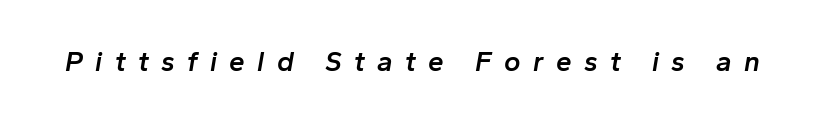
Looks like regular typesetting: each glyph gets only the width it needs. The gap between lines stays unmarked. A semibold gives these letters moderate extra thickness, short of bold. Display-style spreading of the glyphs; the letterfit is very open.
